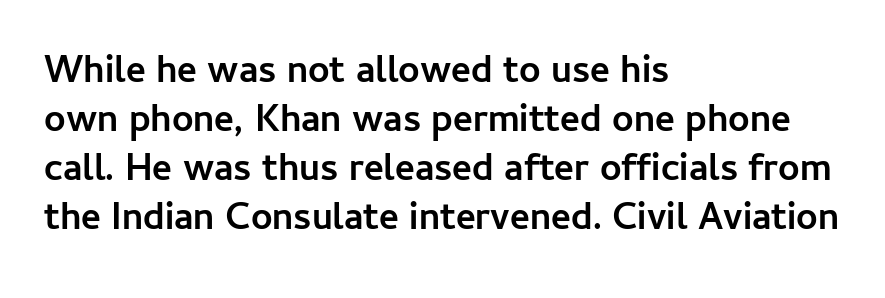
You could not count columns in this text — the font is proportionally spaced. Reading down the column, the eye jumps a familiar distance to each next line. Which margin do the lines hug? The left one — the right edge is uneven. Plenty of ink on the page — the face is bold. Plain, unruled lines of type. Short note: letters normally spaced.
